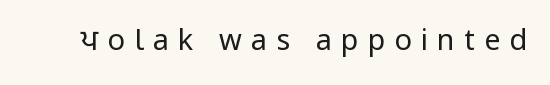
The image shows 29 px regular-weight sans-serif type, upright; set unusually wide letter spacing (+0.31 em), not underlined; low stroke contrast and a medium x-height.
